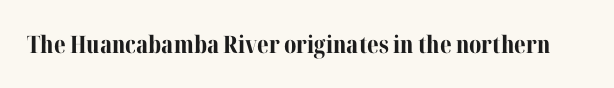
Q: Is the text bold? A: Yes.
Q: Is the text italic (slanted)? A: No, it is upright.
Q: Is the text underlined? A: No.
Q: Is the spacing between letters normal or unusually wide? A: Normal.
